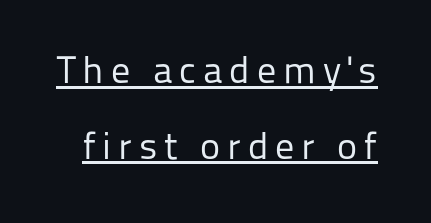
The image shows 38 px regular-weight sans-serif type, upright; set loose line spacing (1.99x), underlined; low stroke contrast and a medium x-height.
